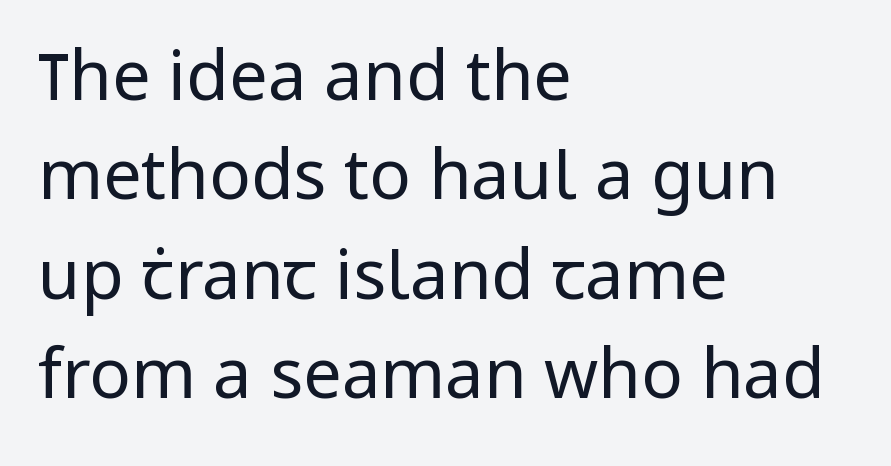
{"serif": "no", "italic": "no", "bold": "no", "weight": "regular", "width": "normal", "stroke_contrast": "low", "x_height": "medium", "monospaced": "no", "underline": "no", "align": "left", "line_spacing": "normal", "line_spacing_ratio": 1.44, "letter_spacing": "normal", "letter_spacing_em": 0.0, "glyph_px": 69}
